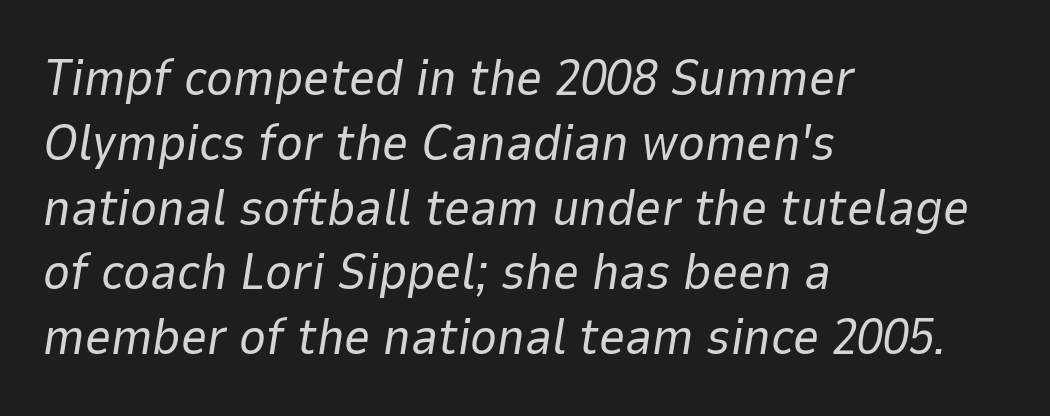
Q: Is the text bold? A: No.
Q: Is the text italic (slanted)? A: Yes, it leans right by about 9 degrees.
Q: Is the text underlined? A: No.
Q: How is the paragraph aligned? A: Left-aligned.
Q: Is the spacing between letters normal or unusually wide? A: Normal.
Q: Is the spacing between lines tight, normal or loose? A: Normal.
Q: Width (condensed, normal, or wide)? A: Normal.
Q: Stroke contrast? A: Low.
Q: x-height? A: Medium.
Q: Monospaced? A: No.
